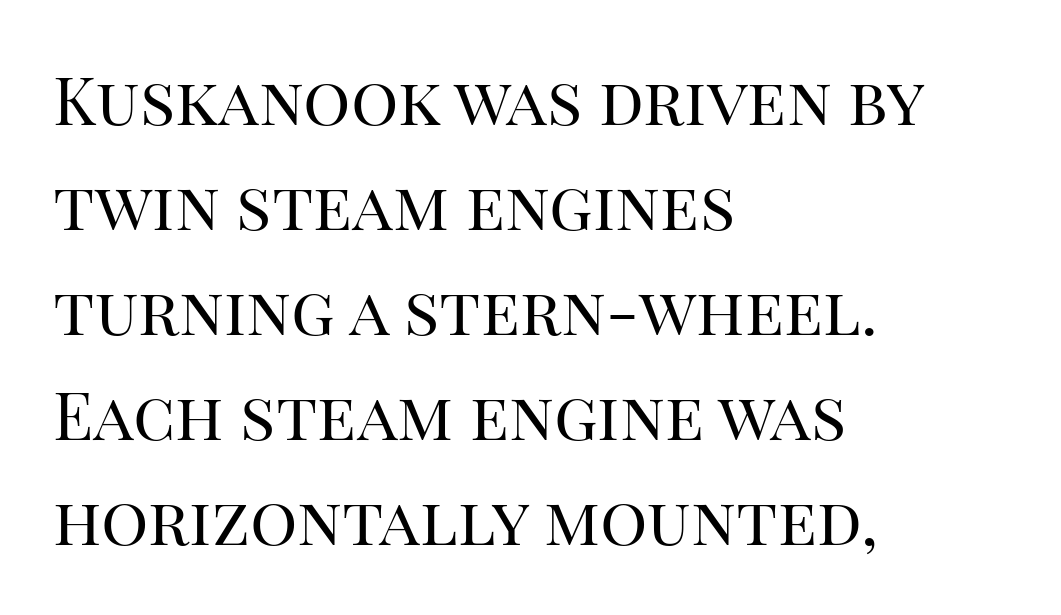
Think of a printed novel: that variable character pitch is what you see here. The compositor pushed each line to the left boundary. The face looks like a standard text weight, possibly lighter. Italic? Not at all — the glyphs are vertical. Quick note: underline off. The rendering keeps characters at their native spacing.
